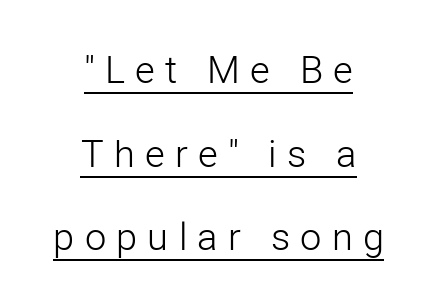
The image shows 38 px light sans-serif type, upright; set centered, loose line spacing (2.2x), unusually wide letter spacing (+0.27 em), underlined; low stroke contrast and a medium x-height.
